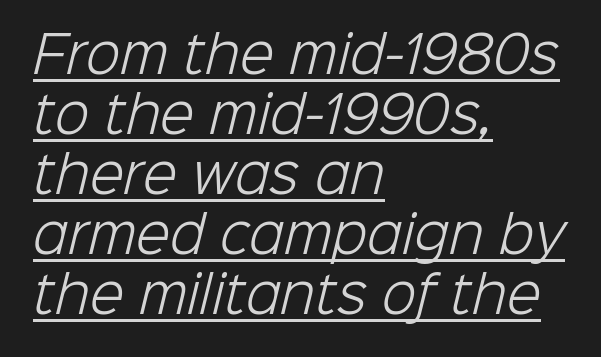
The image shows 50 px light sans-serif type; set left-aligned, line spacing 1.2x, normal letter spacing, underlined; low stroke contrast and a medium x-height.
